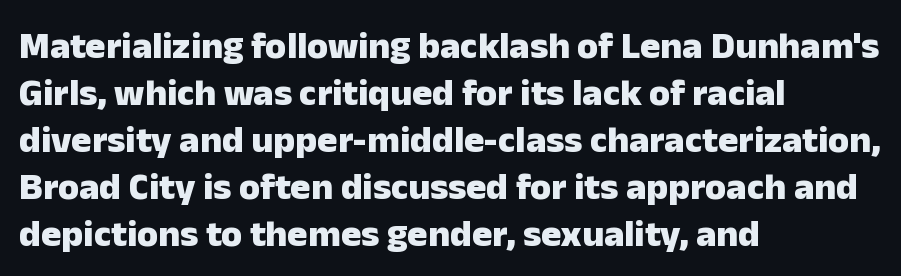
{"serif": "no", "italic": "no", "bold": "yes", "weight": "heavy", "width": "normal", "stroke_contrast": "low", "x_height": "medium", "monospaced": "no", "underline": "no", "align": "left", "line_spacing_ratio": 1.24, "letter_spacing": "normal", "letter_spacing_em": 0.0, "glyph_px": 38}
